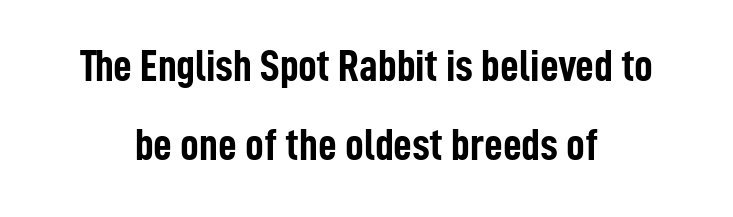
The image shows 46 px semibold, condensed sans-serif type, upright; set centered, line spacing 1.71x, normal letter spacing, not underlined; low stroke contrast and a medium x-height.
